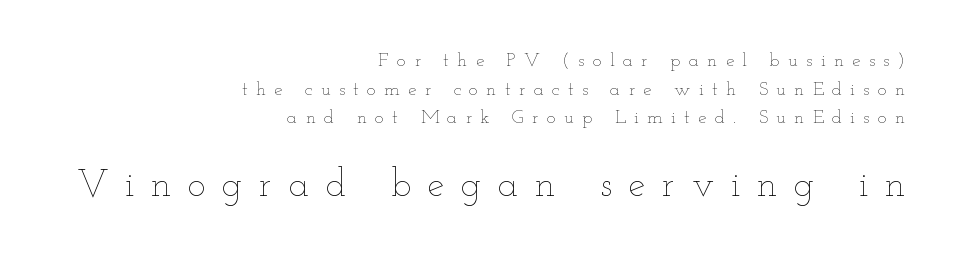
Q: Is the text bold? A: No.
Q: Is the text italic (slanted)? A: No, it is upright.
Q: Is the text underlined? A: No.
Q: How is the paragraph aligned? A: Right-aligned.
Q: Is the spacing between letters normal or unusually wide? A: Unusually wide.
Q: Is the spacing between lines tight, normal or loose? A: Normal.
Q: Which block of text is set in a larger size, the first (top) or the second (bottom)? A: The second (bottom) one.
Q: Width (condensed, normal, or wide)? A: Wide.
Q: Stroke contrast? A: Low.
Q: x-height? A: Small.
Q: Monospaced? A: No.
